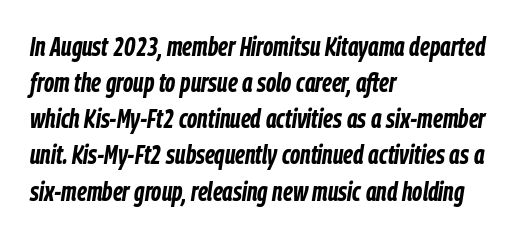
Line beginnings align vertically; line endings do not. This is oblique type, the kind used for emphasis or titles. The letterforms sit shoulder to shoulder at normal distance. Typesetter's note: full bold, strokes at maximum text heaviness. Honestly, there is no underline to notice here at all.
